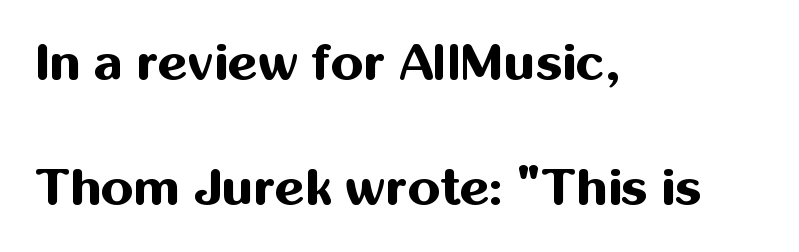
The text block is weighted toward the left margin, trailing off unevenly rightward. Italic: no, the glyphs are upright roman. Spacing between characters is what you'd get straight out of the box. A clean baseline with only descenders dipping below it. Heavy-handed strokes throughout: this text is bold. Looks like regular typesetting: each glyph gets only the width it needs.
